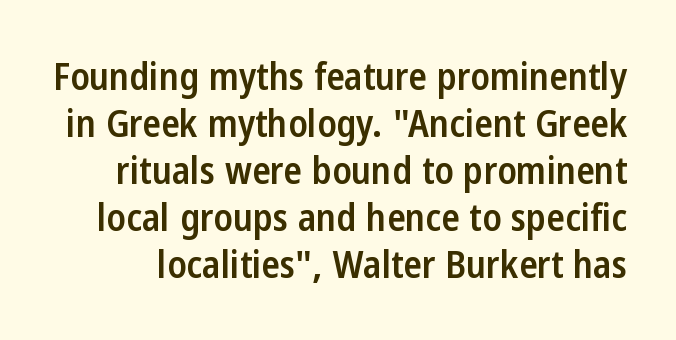
{"serif": "no", "italic": "no", "bold": "semi", "weight": "semibold", "width": "condensed", "stroke_contrast": "low", "x_height": "medium", "monospaced": "no", "underline": "no", "line_spacing_ratio": 1.24, "letter_spacing": "normal", "letter_spacing_em": 0.0, "glyph_px": 38}
